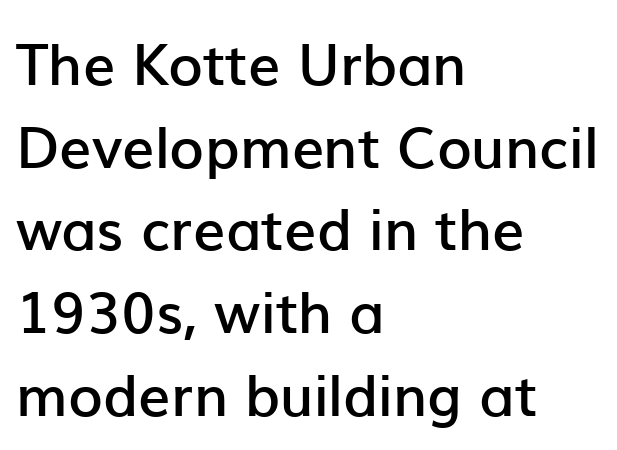
{"serif": "no", "italic": "no", "bold": "semi", "weight": "semibold", "width": "normal", "stroke_contrast": "low", "x_height": "medium", "monospaced": "no", "underline": "no", "align": "left", "line_spacing": "normal", "line_spacing_ratio": 1.45, "letter_spacing": "normal", "letter_spacing_em": 0.0, "glyph_px": 57}
